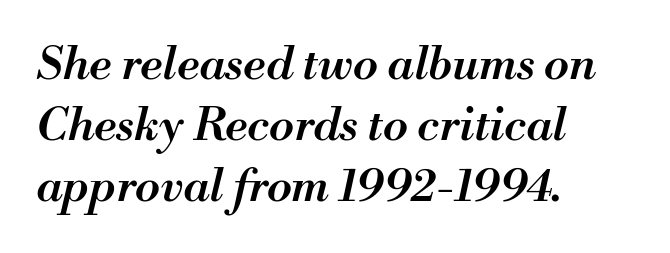
{"italic": "yes", "lean": "right", "slant_degrees": 13, "bold": "semi", "weight": "semibold", "width": "normal", "stroke_contrast": "medium", "x_height": "small", "monospaced": "no", "underline": "no", "align": "left", "line_spacing": "normal", "line_spacing_ratio": 1.33, "letter_spacing": "normal", "letter_spacing_em": 0.0, "glyph_px": 46}
